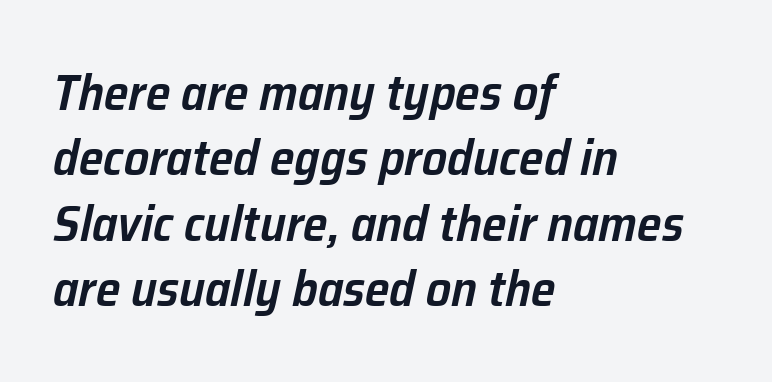
The image shows 50 px semibold type, italic (leaning right); set left-aligned, normal line spacing (1.31x), normal letter spacing, not underlined; low stroke contrast and a medium x-height.
